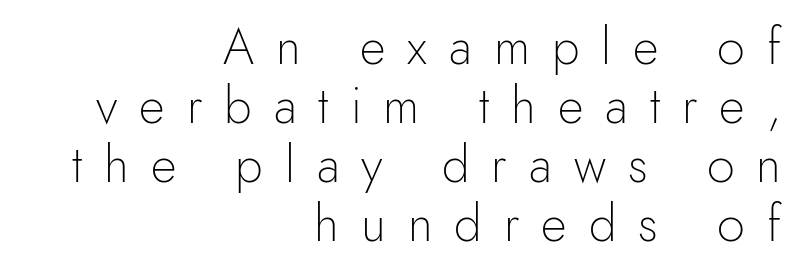
{"serif": "no", "italic": "no", "bold": "no", "weight": "light", "width": "normal", "x_height": "small", "monospaced": "no", "underline": "no", "align": "right", "line_spacing_ratio": 1.18, "letter_spacing": "wide", "letter_spacing_em": 0.44, "glyph_px": 50}
